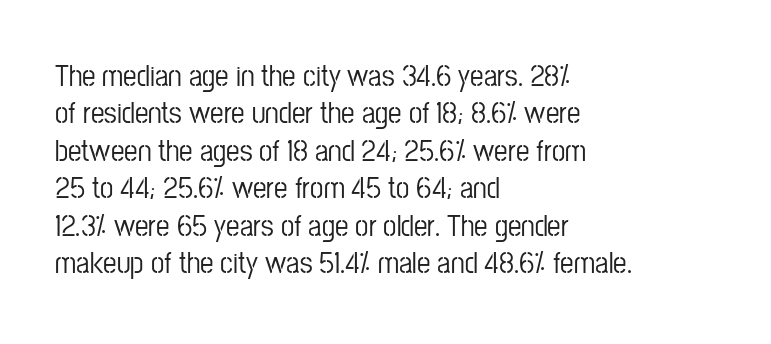
{"serif": "no", "italic": "no", "width": "condensed", "stroke_contrast": "low", "x_height": "medium", "monospaced": "no", "underline": "no", "align": "left", "line_spacing": "normal", "line_spacing_ratio": 1.25, "letter_spacing": "normal", "letter_spacing_em": 0.0, "glyph_px": 30}
